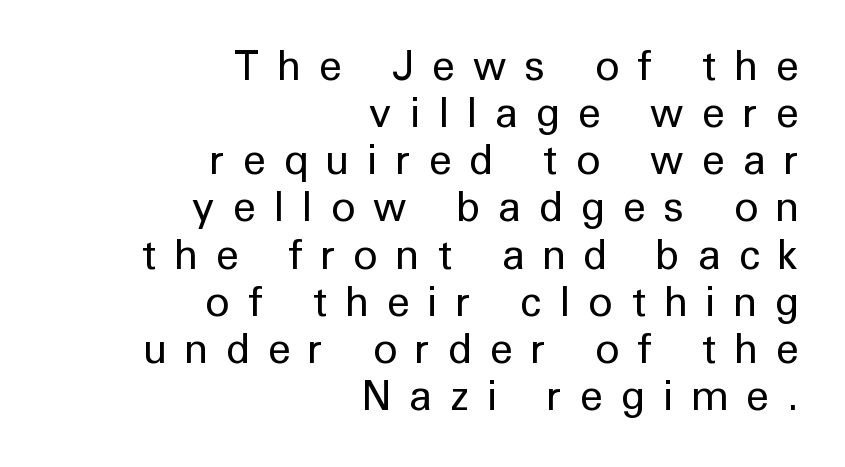
{"serif": "no", "italic": "no", "bold": "no", "weight": "regular", "width": "normal", "stroke_contrast": "low", "x_height": "medium", "monospaced": "no", "underline": "no", "align": "right", "line_spacing": "tight", "line_spacing_ratio": 1.15, "letter_spacing": "wide", "letter_spacing_em": 0.46, "glyph_px": 41}
